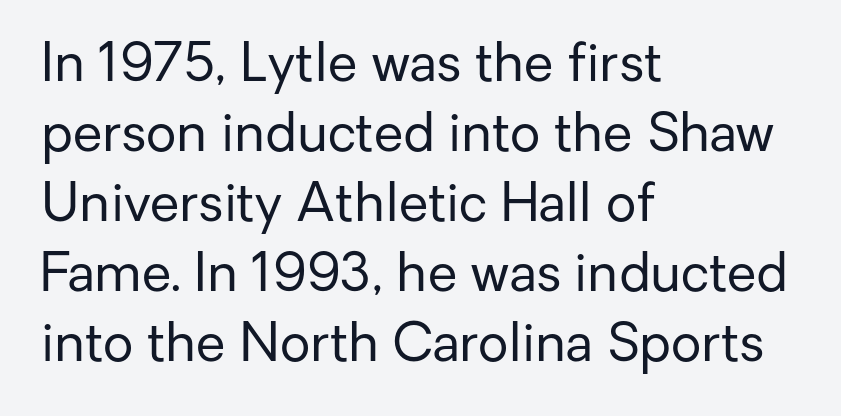
The image shows 53 px regular-weight sans-serif type, upright; set left-aligned, normal line spacing (1.32x), normal letter spacing, not underlined; low stroke contrast and a medium x-height.
